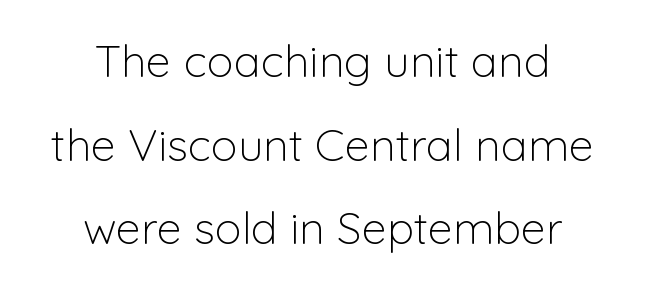
Q: Is the text bold? A: No.
Q: Is the text italic (slanted)? A: No, it is upright.
Q: Is the typeface a serif or a sans-serif typeface? A: Sans-serif.
Q: Is the text underlined? A: No.
Q: How is the paragraph aligned? A: Centered.
Q: Is the spacing between letters normal or unusually wide? A: Normal.
Q: Width (condensed, normal, or wide)? A: Normal.
Q: Stroke contrast? A: Low.
Q: x-height? A: Medium.
Q: Monospaced? A: No.
